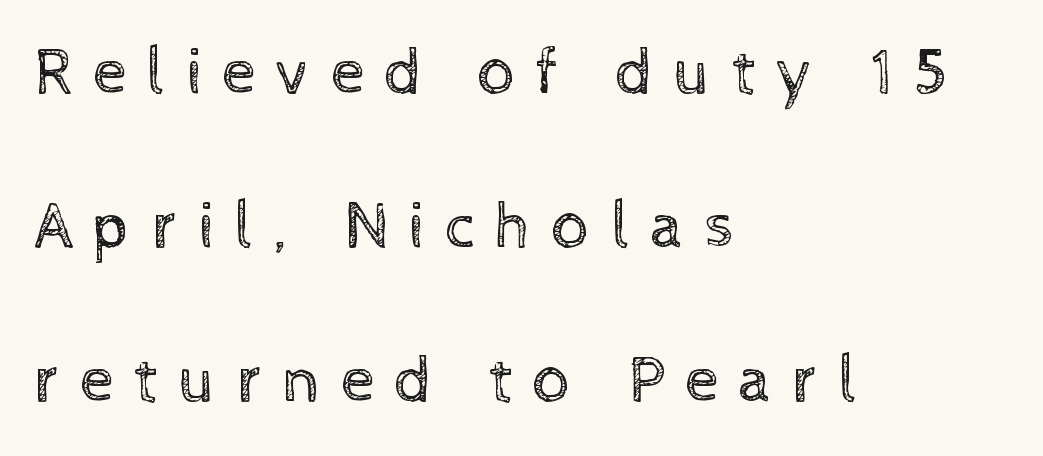
The image shows 67 px regular-weight type, upright; set left-aligned, loose line spacing (2.3x), unusually wide letter spacing (+0.3 em), not underlined; a medium x-height.
